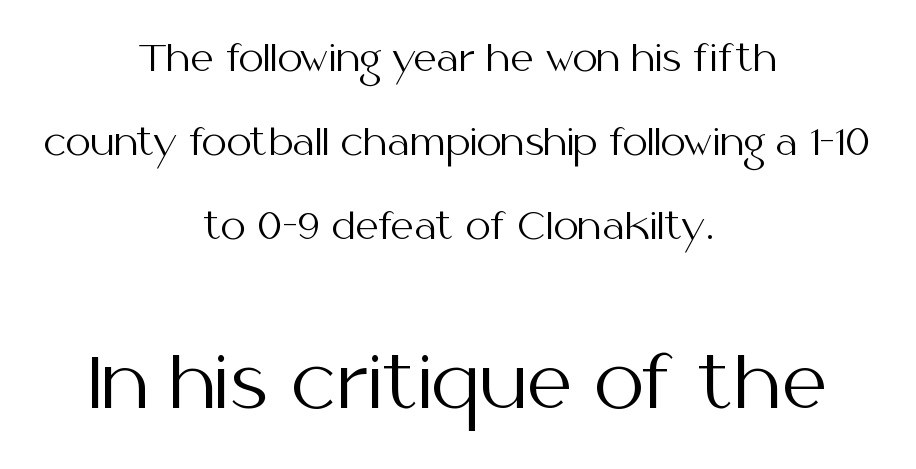
The image shows 71 px regular-weight sans-serif type, upright; set centered, loose line spacing (2.33x), normal letter spacing, not underlined; the second (bottom) block is 1.97x larger; medium stroke contrast and a medium x-height.
